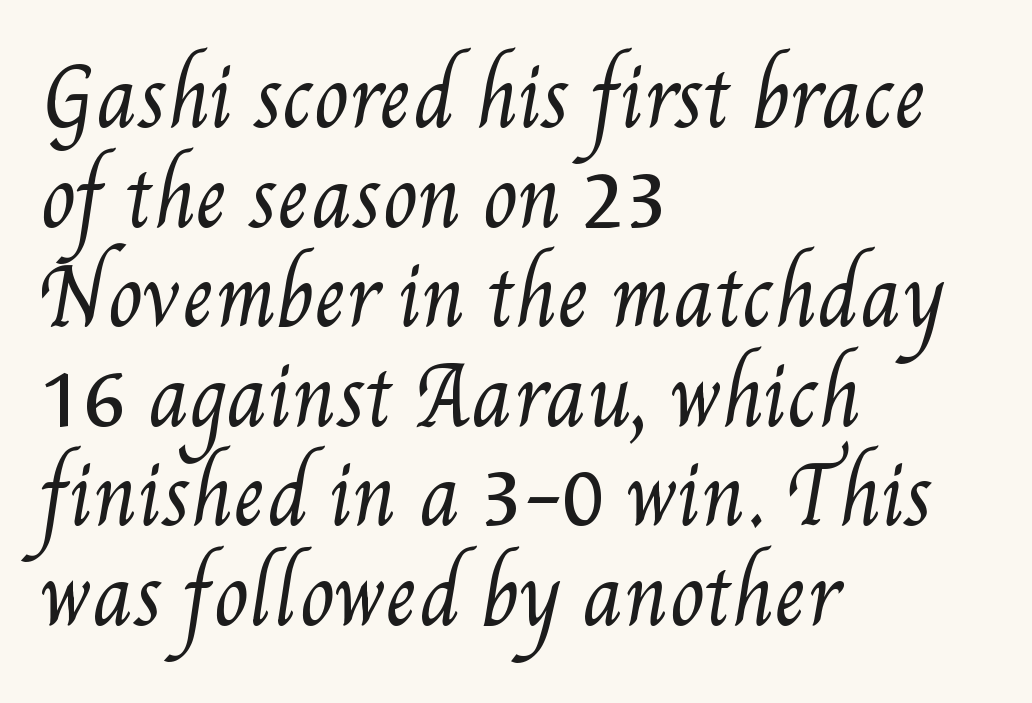
{"bold": "no", "weight": "regular", "width": "condensed", "stroke_contrast": "medium", "x_height": "small", "monospaced": "no", "underline": "no", "align": "left", "line_spacing": "normal", "line_spacing_ratio": 1.26, "letter_spacing": "normal", "letter_spacing_em": 0.0, "glyph_px": 79}
